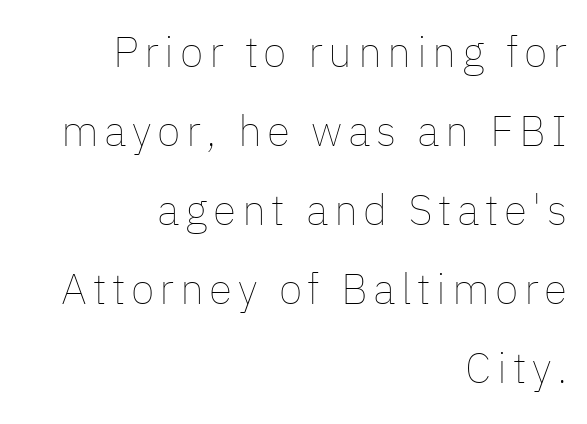
You could not count columns in this text — the font is proportionally spaced. These lines are set flush right with a ragged left edge. The weight would be labelled regular, book, light, or lighter still. The axis of the letterforms is exactly vertical.
